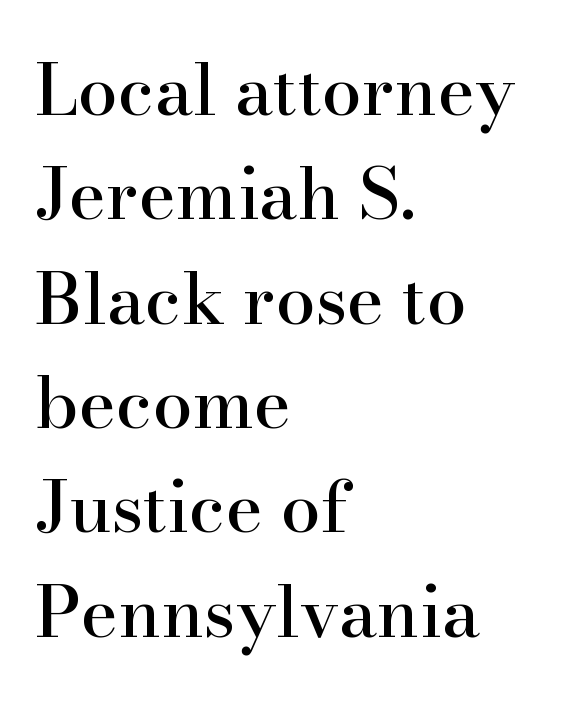
Q: Is the text italic (slanted)? A: No, it is upright.
Q: Is the typeface a serif or a sans-serif typeface? A: Serif.
Q: Is the text underlined? A: No.
Q: How is the paragraph aligned? A: Left-aligned.
Q: Is the spacing between letters normal or unusually wide? A: Normal.
Q: Is the spacing between lines tight, normal or loose? A: Normal.
Q: Width (condensed, normal, or wide)? A: Normal.
Q: Stroke contrast? A: High.
Q: x-height? A: Small.
Q: Monospaced? A: No.
